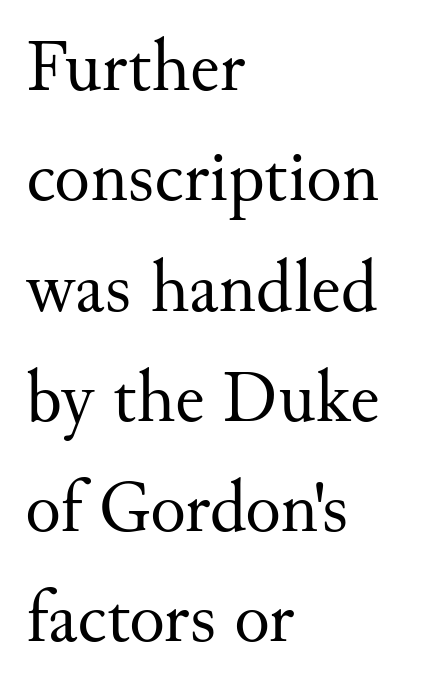
Q: Is the text bold? A: No.
Q: Is the text italic (slanted)? A: No, it is upright.
Q: Is the typeface a serif or a sans-serif typeface? A: Serif.
Q: Is the text underlined? A: No.
Q: How is the paragraph aligned? A: Left-aligned.
Q: Is the spacing between letters normal or unusually wide? A: Normal.
Q: Is the spacing between lines tight, normal or loose? A: Normal.
Q: Width (condensed, normal, or wide)? A: Normal.
Q: Stroke contrast? A: Medium.
Q: x-height? A: Small.
Q: Monospaced? A: No.
